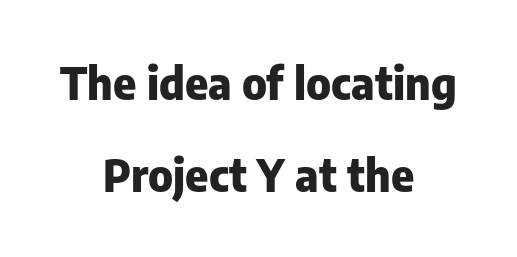
The image shows 44 px heavy sans-serif type, upright; set centered, loose line spacing (2.1x), normal letter spacing, not underlined; low stroke contrast and a medium x-height.
